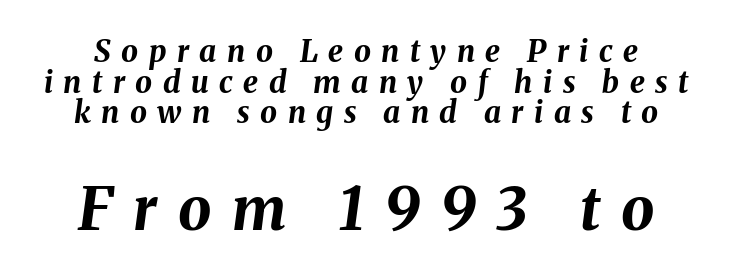
{"italic": "yes", "lean": "right", "slant_degrees": 8, "bold": "yes", "weight": "bold", "width": "normal", "stroke_contrast": "medium", "x_height": "medium", "monospaced": "no", "underline": "no", "line_spacing": "tight", "line_spacing_ratio": 1.02, "letter_spacing": "wide", "letter_spacing_em": 0.35, "larger_block": "second", "size_ratio": 1.97, "glyph_px": 59}
